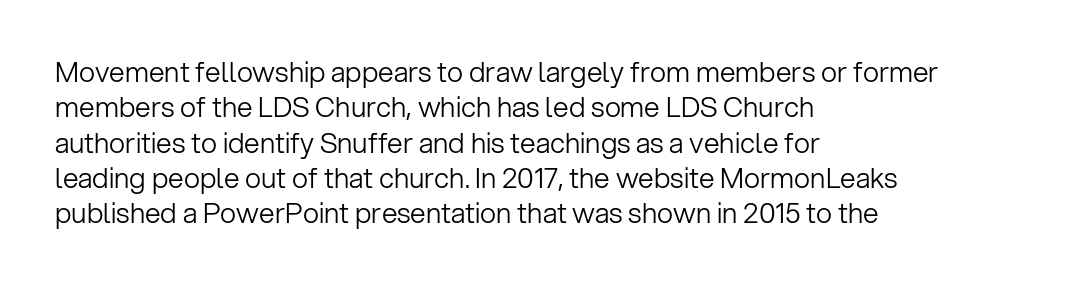
Spacing between characters is what you'd get straight out of the box. This block has exactly the height ordinary leading produces. The letterforms sit at book weight or below. Posture: upright roman. The rendering uses natural spacing where letterforms have individual widths. Quick note: underline off.
